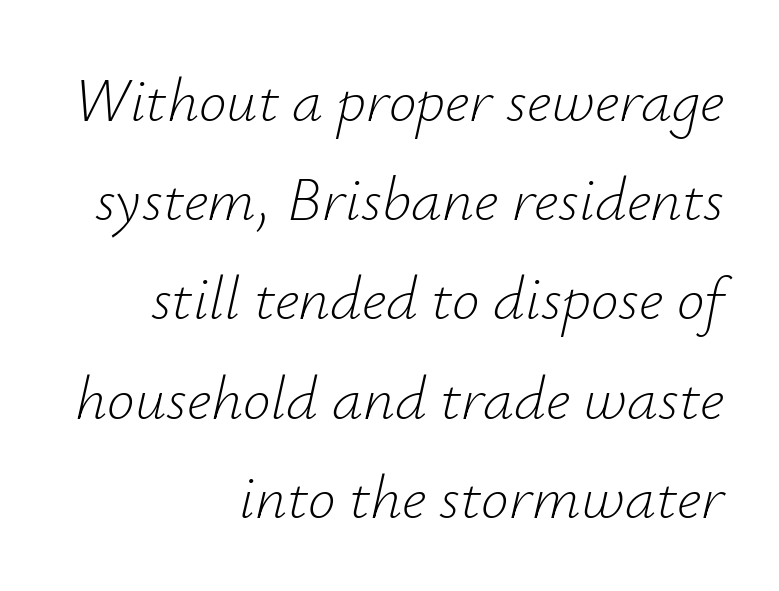
{"italic": "yes", "lean": "right", "slant_degrees": 12, "bold": "no", "weight": "light", "width": "normal", "stroke_contrast": "low", "x_height": "small", "monospaced": "no", "underline": "no", "align": "right", "line_spacing": "normal", "line_spacing_ratio": 1.6, "letter_spacing": "normal", "letter_spacing_em": 0.0, "glyph_px": 62}
